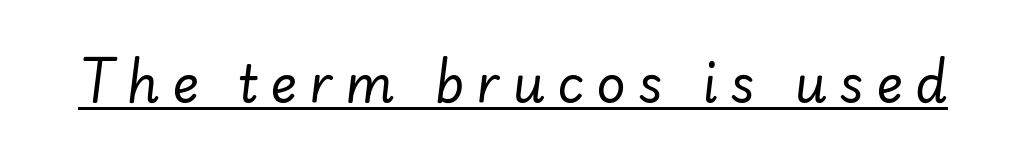
The image shows 51 px regular-weight type, italic (leaning right); set unusually wide letter spacing (+0.24 em), underlined; low stroke contrast and a small x-height.
